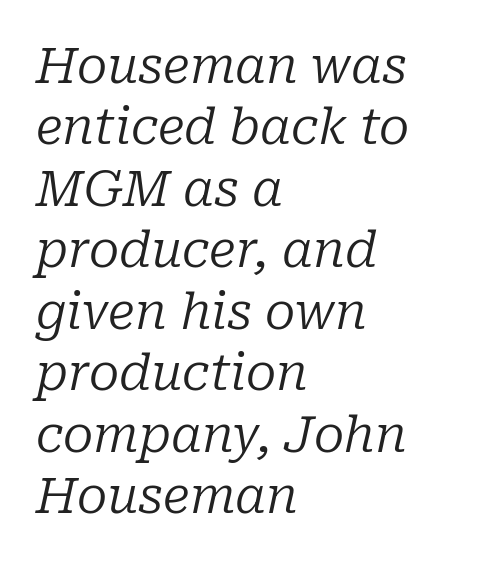
Q: Is the text bold? A: No.
Q: Is the text italic (slanted)? A: Yes, it leans right by about 10 degrees.
Q: Is the typeface a serif or a sans-serif typeface? A: Serif.
Q: Is the text underlined? A: No.
Q: How is the paragraph aligned? A: Left-aligned.
Q: Is the spacing between letters normal or unusually wide? A: Normal.
Q: Width (condensed, normal, or wide)? A: Normal.
Q: Stroke contrast? A: Low.
Q: x-height? A: Medium.
Q: Monospaced? A: No.
